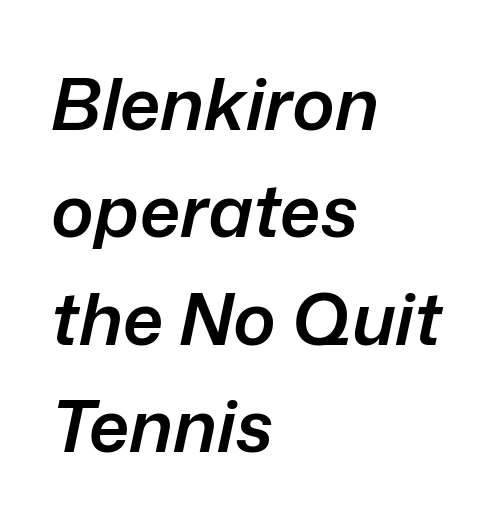
Q: Is the text bold? A: Semi-bold.
Q: Is the text italic (slanted)? A: Yes, it leans right by about 12 degrees.
Q: Is the text underlined? A: No.
Q: How is the paragraph aligned? A: Left-aligned.
Q: Is the spacing between letters normal or unusually wide? A: Normal.
Q: Is the spacing between lines tight, normal or loose? A: Normal.
Q: Width (condensed, normal, or wide)? A: Normal.
Q: Stroke contrast? A: Low.
Q: x-height? A: Medium.
Q: Monospaced? A: No.
